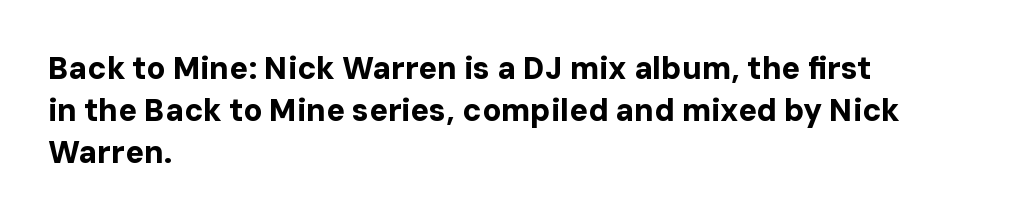
The image shows 31 px bold sans-serif type, upright; set left-aligned, normal line spacing (1.36x), normal letter spacing, not underlined; low stroke contrast and a medium x-height.
